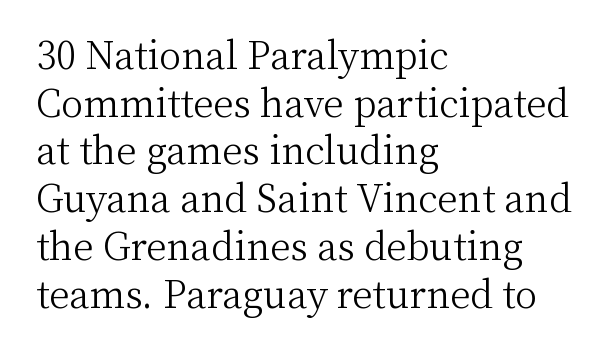
{"serif": "yes", "italic": "no", "bold": "no", "weight": "light", "width": "normal", "stroke_contrast": "medium", "x_height": "medium", "monospaced": "no", "underline": "no", "align": "left", "line_spacing": "normal", "line_spacing_ratio": 1.29, "letter_spacing": "normal", "letter_spacing_em": 0.0, "glyph_px": 37}
